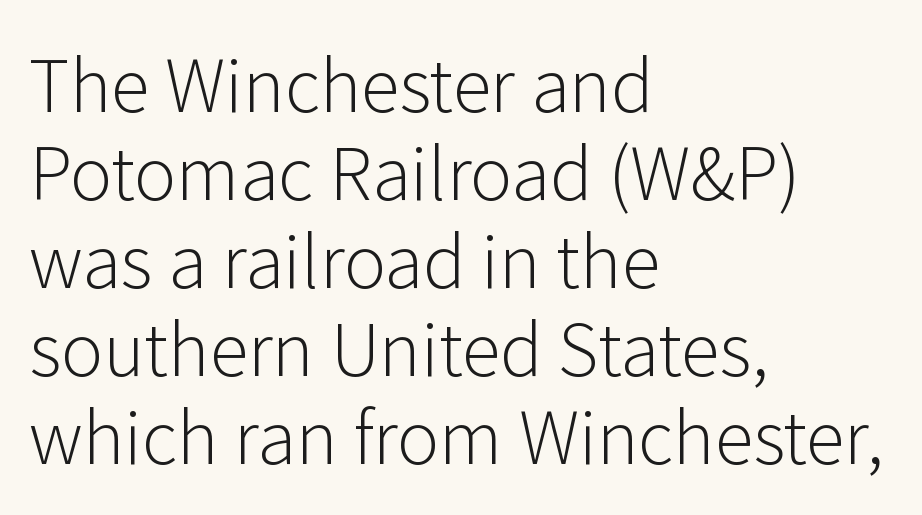
Q: Is the text bold? A: No.
Q: Is the text italic (slanted)? A: No, it is upright.
Q: Is the typeface a serif or a sans-serif typeface? A: Sans-serif.
Q: Is the text underlined? A: No.
Q: How is the paragraph aligned? A: Left-aligned.
Q: Is the spacing between letters normal or unusually wide? A: Normal.
Q: Width (condensed, normal, or wide)? A: Normal.
Q: Stroke contrast? A: Low.
Q: x-height? A: Medium.
Q: Monospaced? A: No.
